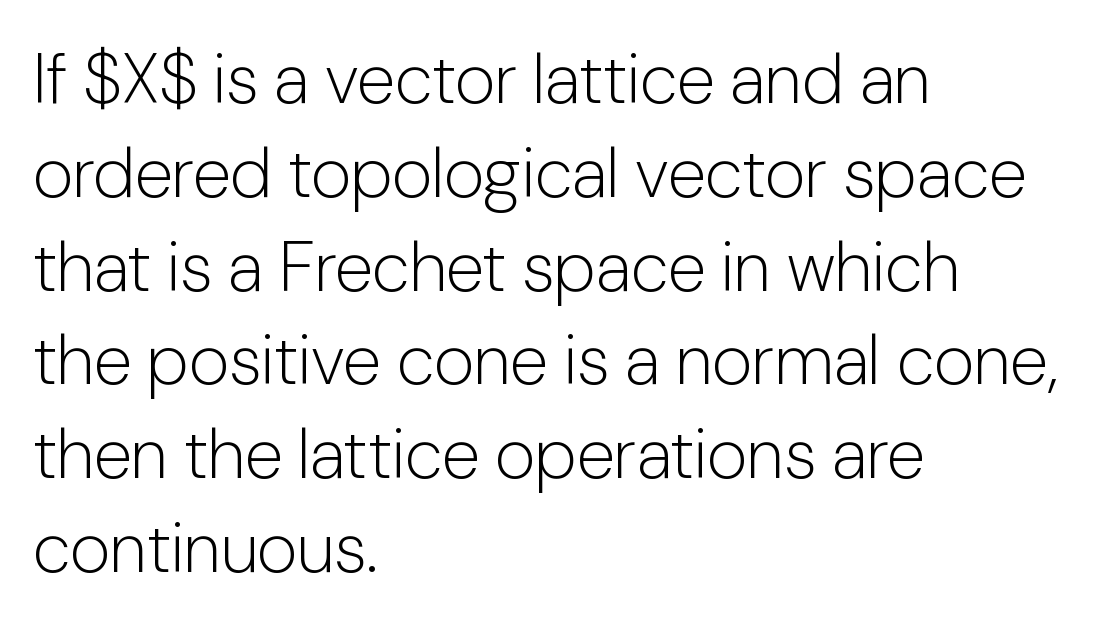
{"serif": "no", "italic": "no", "bold": "no", "weight": "light", "width": "normal", "stroke_contrast": "low", "x_height": "medium", "monospaced": "no", "underline": "no", "align": "left", "line_spacing": "normal", "line_spacing_ratio": 1.34, "letter_spacing": "normal", "letter_spacing_em": 0.0, "glyph_px": 70}
